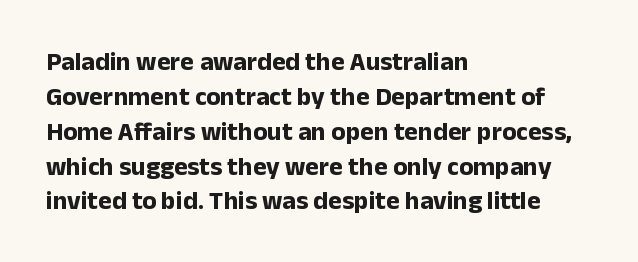
The baseline area is clear. The lines in this sample share a left origin and differ only in where they stop. The type is set solid horizontally, with unmodified tracking. Compared with typical paragraphs, the rows here are spaced about the same. Thick stems and heavy bowls — unmistakably bold. Ascenders rise straight up at ninety degrees.
